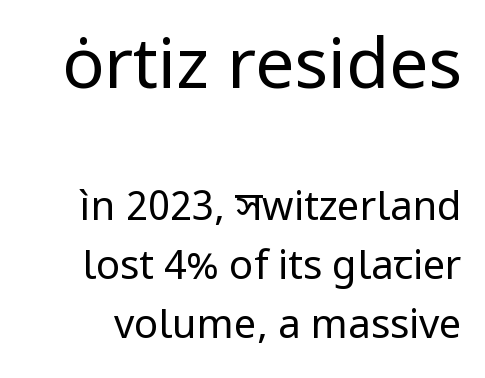
Q: Is the text bold? A: No.
Q: Is the text italic (slanted)? A: No, it is upright.
Q: Is the typeface a serif or a sans-serif typeface? A: Sans-serif.
Q: Is the text underlined? A: No.
Q: Is the spacing between letters normal or unusually wide? A: Normal.
Q: Is the spacing between lines tight, normal or loose? A: Normal.
Q: Which block of text is set in a larger size, the first (top) or the second (bottom)? A: The first (top) one.
Q: Width (condensed, normal, or wide)? A: Normal.
Q: Stroke contrast? A: Low.
Q: x-height? A: Medium.
Q: Monospaced? A: No.
